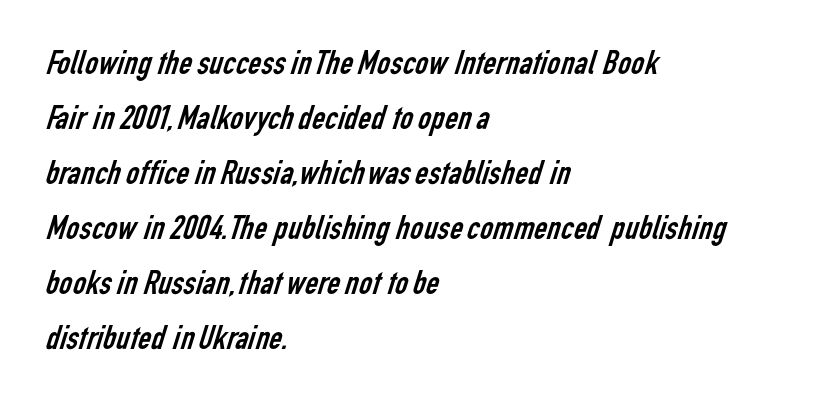
{"serif": "no", "bold": "no", "weight": "regular", "width": "condensed", "stroke_contrast": "low", "x_height": "medium", "monospaced": "no", "underline": "no", "align": "left", "line_spacing": "normal", "line_spacing_ratio": 1.53, "letter_spacing": "normal", "letter_spacing_em": 0.0, "glyph_px": 36}
